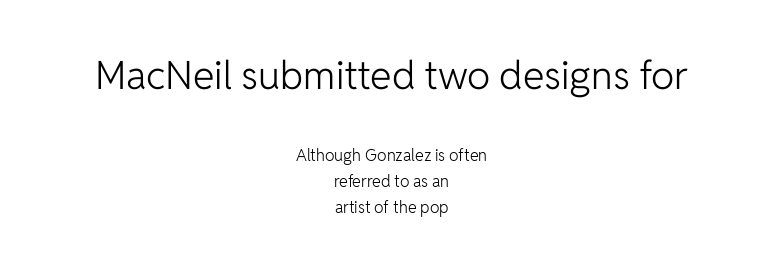
The image shows 39 px light sans-serif type, upright; set centered, normal line spacing (1.63x), normal letter spacing, not underlined; the first (top) block is 2.44x larger; low stroke contrast and a medium x-height.
